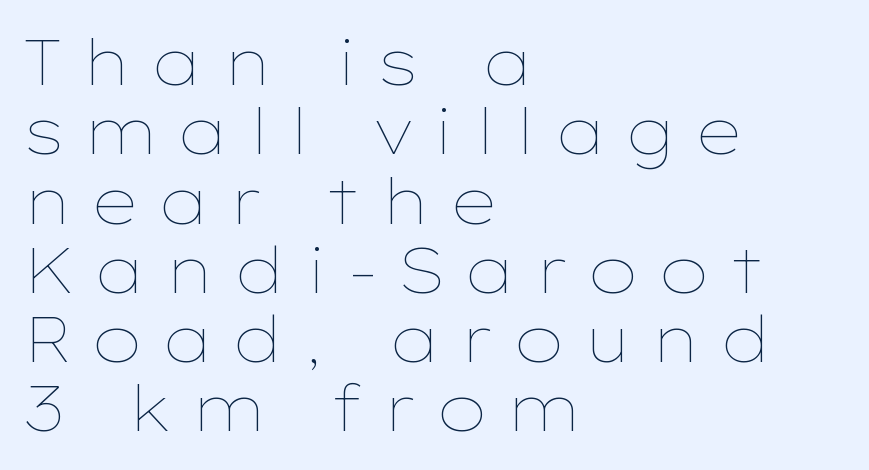
The image shows 63 px thin, wide type, upright; set left-aligned, tight line spacing (1.1x), unusually wide letter spacing (+0.29 em), not underlined; low stroke contrast and a medium x-height.
